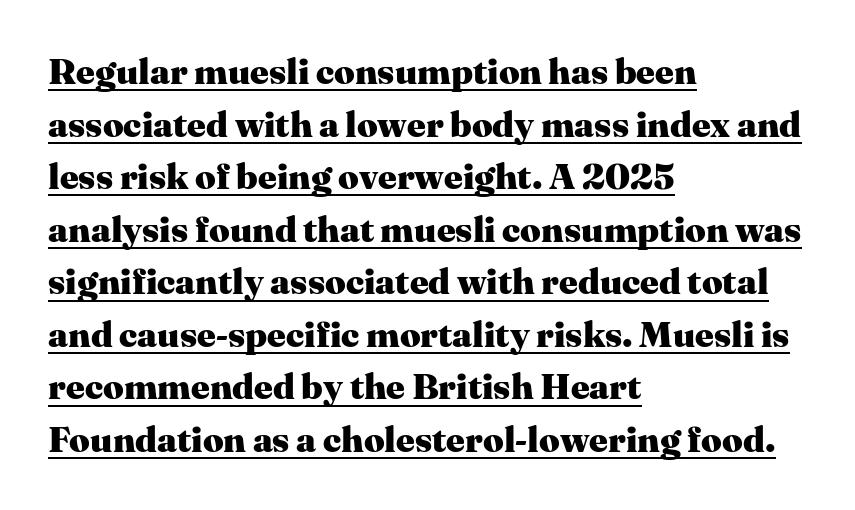
{"serif": "yes", "italic": "no", "bold": "yes", "weight": "heavy", "width": "normal", "stroke_contrast": "medium", "x_height": "medium", "monospaced": "no", "underline": "yes", "align": "left", "line_spacing": "normal", "line_spacing_ratio": 1.46, "letter_spacing": "normal", "letter_spacing_em": 0.0, "glyph_px": 36}
